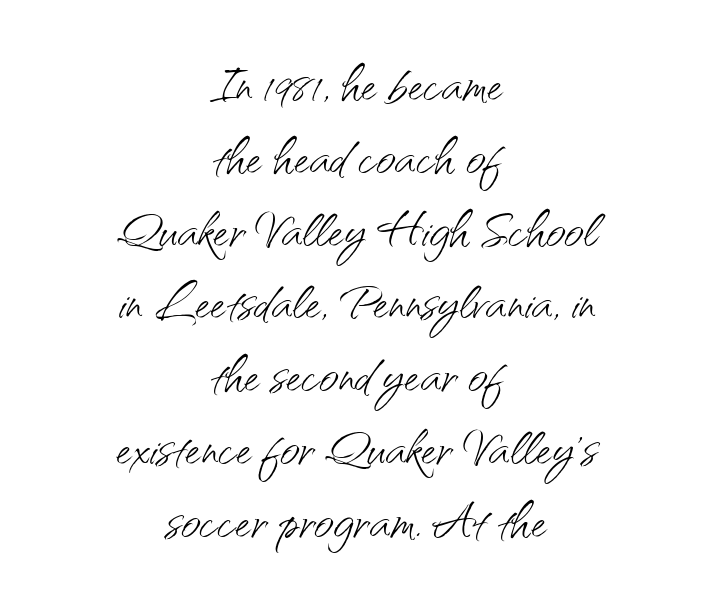
Words appear dense and cohesive because spacing is normal. Each letter keeps its own natural width here, so spacing adapts to shape. Nothing sits at the stroke ends, so this counts as sans-serif. The line-height multiplier appears low, near solid setting. This rendering uses center alignment, leaving both contours irregular but symmetric.
